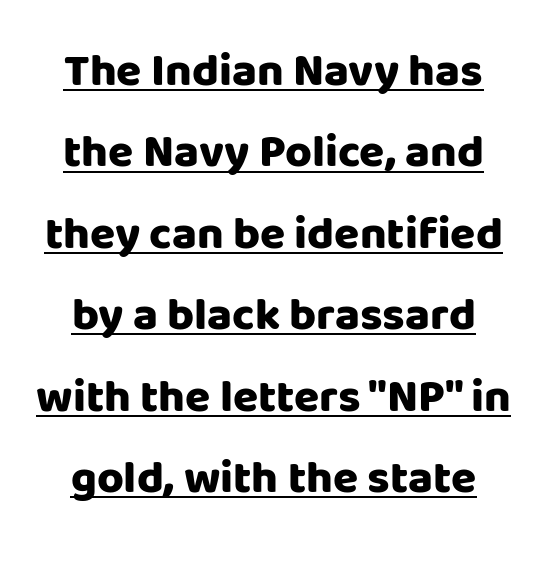
The image shows 46 px heavy sans-serif type, upright; set centered, line spacing 1.77x, normal letter spacing, underlined; low stroke contrast and a large x-height.
